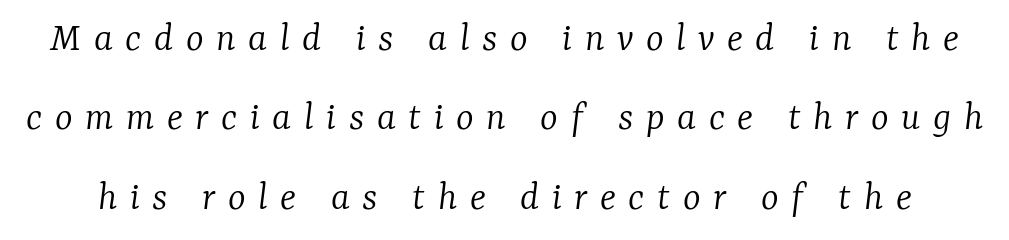
Q: Is the text bold? A: No.
Q: Is the text italic (slanted)? A: Yes, it leans right by about 7 degrees.
Q: Is the typeface a serif or a sans-serif typeface? A: Serif.
Q: Is the text underlined? A: No.
Q: Is the spacing between letters normal or unusually wide? A: Unusually wide.
Q: Width (condensed, normal, or wide)? A: Normal.
Q: Stroke contrast? A: Low.
Q: x-height? A: Medium.
Q: Monospaced? A: No.
